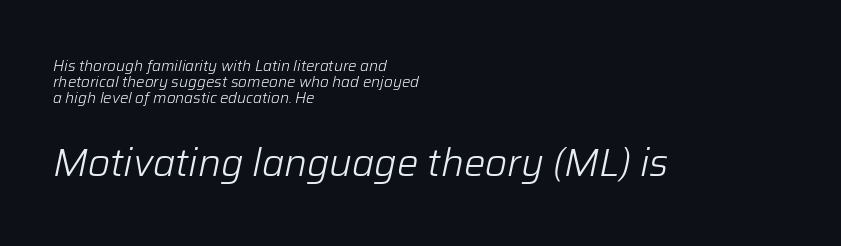
The image shows 38 px light type, italic (leaning right); set left-aligned, tight line spacing (1.08x), normal letter spacing, not underlined; the second (bottom) block is 2.53x larger; low stroke contrast and a medium x-height.
